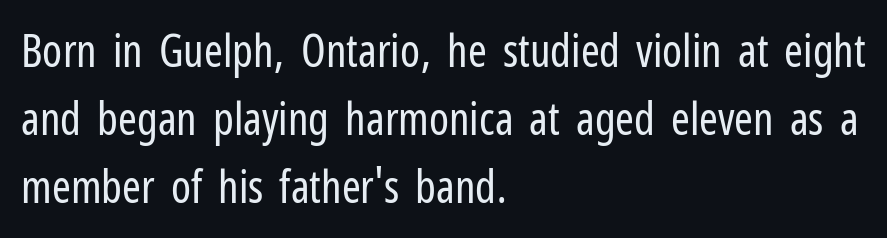
{"serif": "no", "italic": "no", "bold": "no", "weight": "regular", "width": "condensed", "stroke_contrast": "low", "x_height": "medium", "monospaced": "no", "underline": "no", "align": "left", "line_spacing": "normal", "line_spacing_ratio": 1.51, "letter_spacing": "normal", "letter_spacing_em": 0.0, "glyph_px": 45}
